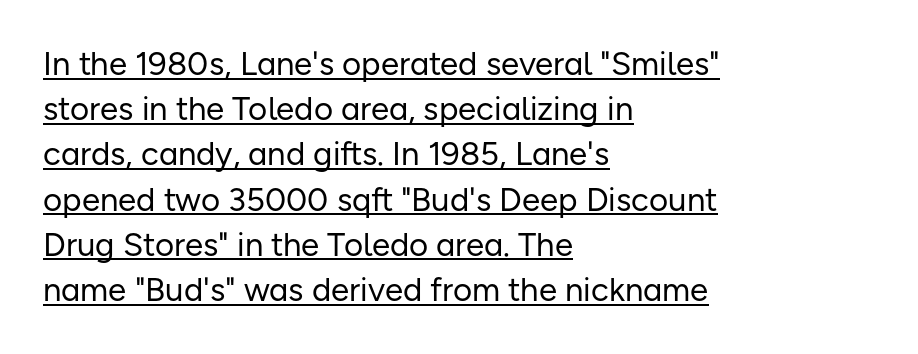
{"serif": "no", "italic": "no", "bold": "no", "weight": "regular", "width": "normal", "stroke_contrast": "low", "x_height": "medium", "monospaced": "no", "underline": "yes", "align": "left", "line_spacing": "normal", "line_spacing_ratio": 1.37, "letter_spacing": "normal", "letter_spacing_em": 0.0, "glyph_px": 33}
